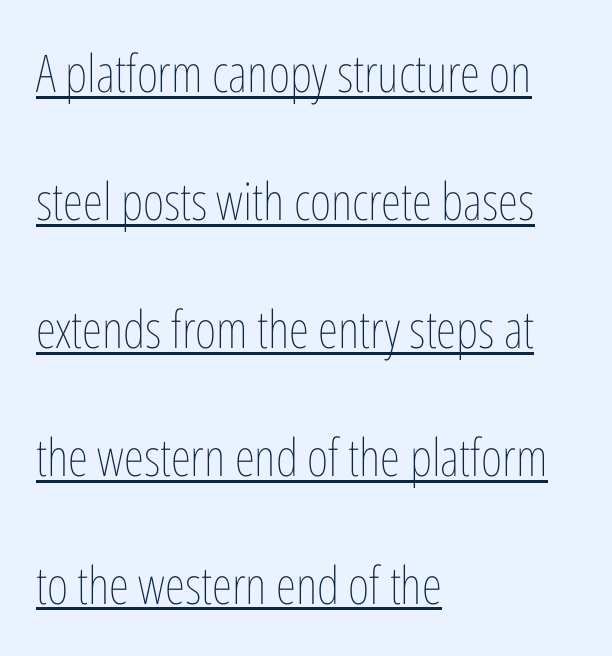
Airy leading. The rendering uses natural spacing where letterforms have individual widths. Students, note that the glyphs here touch the page at normal intervals. Every row of glyphs begins at an identical x-position on the left. These characters rest on top of a visible drawn line. If you drew a line through each stem, it would be perfectly vertical.
